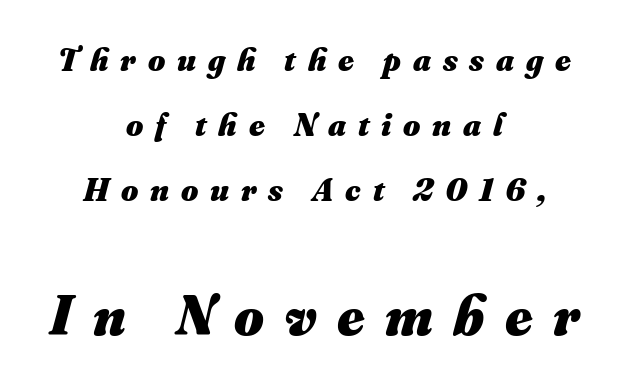
These lines have a slow, spaced-out rhythm from letter to letter. Does the leading feel generous? Absolutely, it's lavish. The passage shown is typed in a proportional face where columns would drift. Every row of glyphs is offset so its center matches the block's center.
